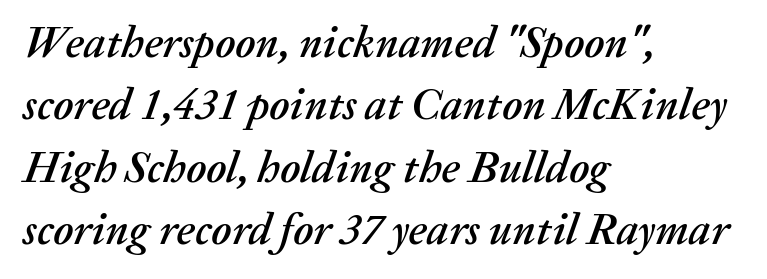
{"italic": "yes", "lean": "right", "slant_degrees": 20, "width": "normal", "stroke_contrast": "medium", "x_height": "medium", "monospaced": "no", "underline": "no", "align": "left", "line_spacing": "normal", "line_spacing_ratio": 1.42, "letter_spacing": "normal", "letter_spacing_em": 0.0, "glyph_px": 44}
